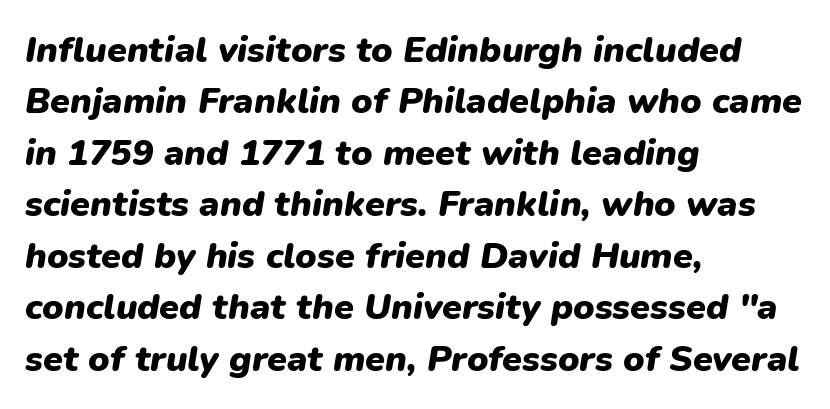
{"italic": "yes", "lean": "right", "slant_degrees": 9, "bold": "yes", "weight": "heavy", "width": "normal", "stroke_contrast": "low", "x_height": "medium", "monospaced": "no", "underline": "no", "align": "left", "line_spacing": "normal", "line_spacing_ratio": 1.43, "letter_spacing": "normal", "letter_spacing_em": 0.0, "glyph_px": 36}
